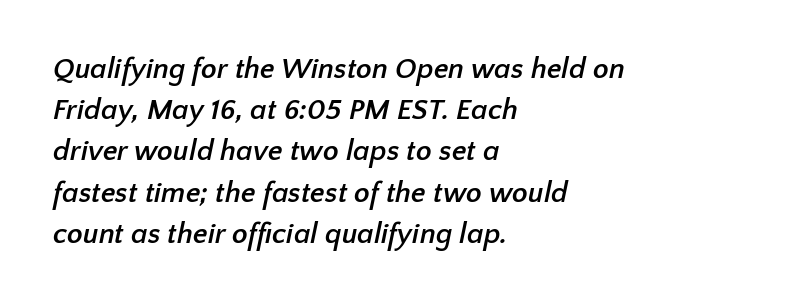
{"serif": "no", "bold": "yes", "weight": "semibold", "width": "normal", "stroke_contrast": "low", "x_height": "medium", "monospaced": "no", "underline": "no", "align": "left", "line_spacing": "normal", "line_spacing_ratio": 1.42, "letter_spacing": "normal", "letter_spacing_em": 0.0, "glyph_px": 29}
